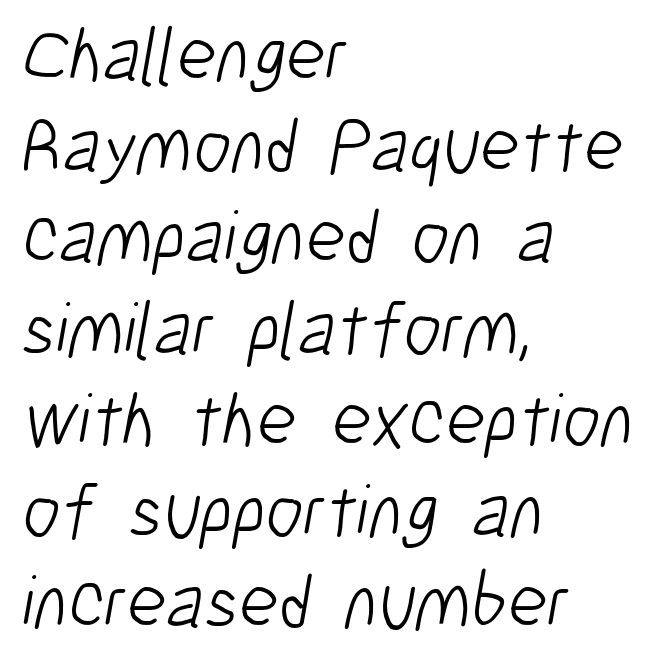
Q: Is the text bold? A: No.
Q: Is the typeface a serif or a sans-serif typeface? A: Sans-serif.
Q: Is the text underlined? A: No.
Q: How is the paragraph aligned? A: Left-aligned.
Q: Is the spacing between letters normal or unusually wide? A: Normal.
Q: Width (condensed, normal, or wide)? A: Condensed.
Q: Stroke contrast? A: Low.
Q: x-height? A: Medium.
Q: Monospaced? A: No.
